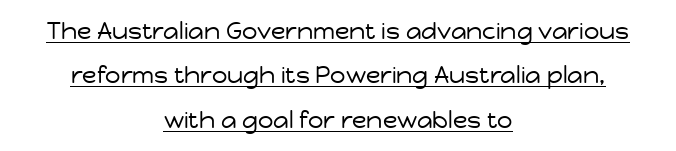
The image shows 24 px text type, upright; set centered, line spacing 1.85x, normal letter spacing, underlined.
